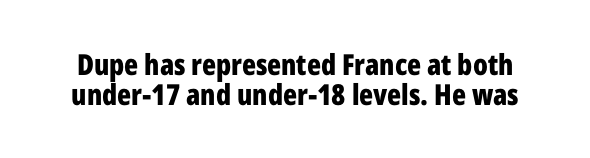
Q: Is the text bold? A: Yes.
Q: Is the text italic (slanted)? A: No, it is upright.
Q: Is the typeface a serif or a sans-serif typeface? A: Sans-serif.
Q: Is the text underlined? A: No.
Q: Is the spacing between letters normal or unusually wide? A: Normal.
Q: Is the spacing between lines tight, normal or loose? A: Tight.
Q: Width (condensed, normal, or wide)? A: Condensed.
Q: Stroke contrast? A: Low.
Q: x-height? A: Medium.
Q: Monospaced? A: No.
